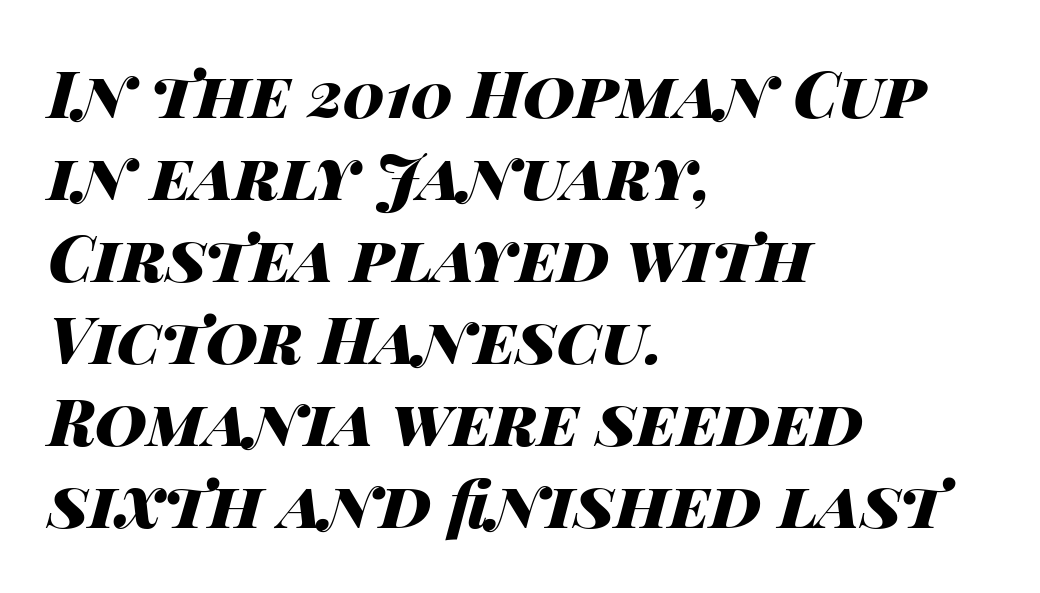
Leading: standard. Check under the words: just untouched page. Words appear dense and cohesive because spacing is normal. Here the designer chose a conventional face with non-uniform glyph widths.
